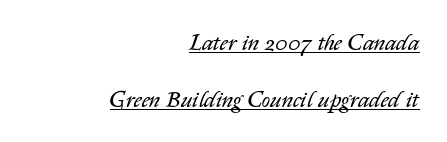
The image shows 23 px text type, italic (leaning right); set right-aligned, loose line spacing (2.49x), normal letter spacing, underlined.
